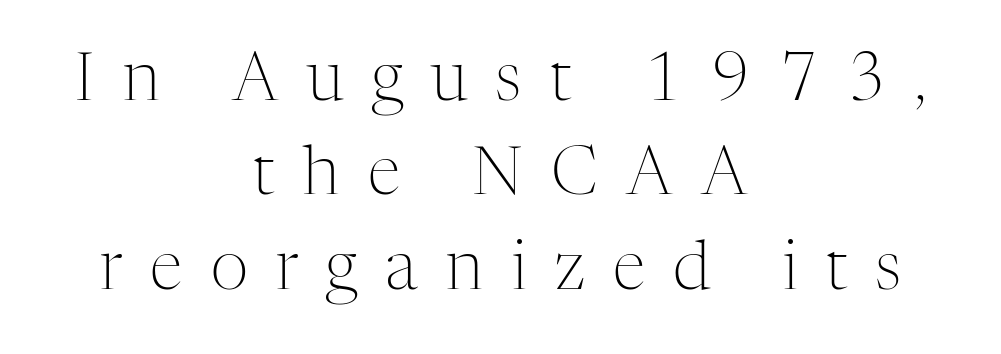
{"serif": "yes", "italic": "no", "bold": "no", "weight": "light", "width": "normal", "stroke_contrast": "medium", "x_height": "medium", "monospaced": "no", "underline": "no", "align": "center", "line_spacing": "normal", "line_spacing_ratio": 1.43, "letter_spacing": "wide", "letter_spacing_em": 0.43, "glyph_px": 66}
